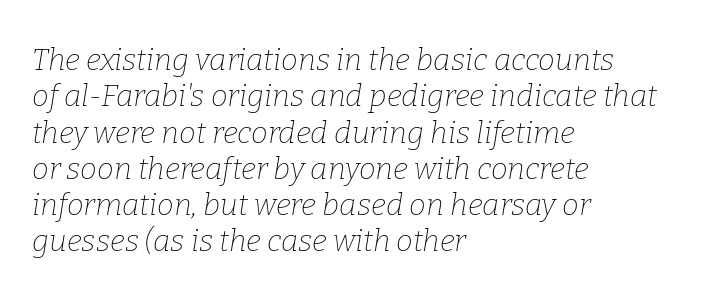
The image shows 30 px thin serif type, italic (leaning right); set left-aligned, line spacing 1.21x, normal letter spacing, not underlined; low stroke contrast and a medium x-height.
